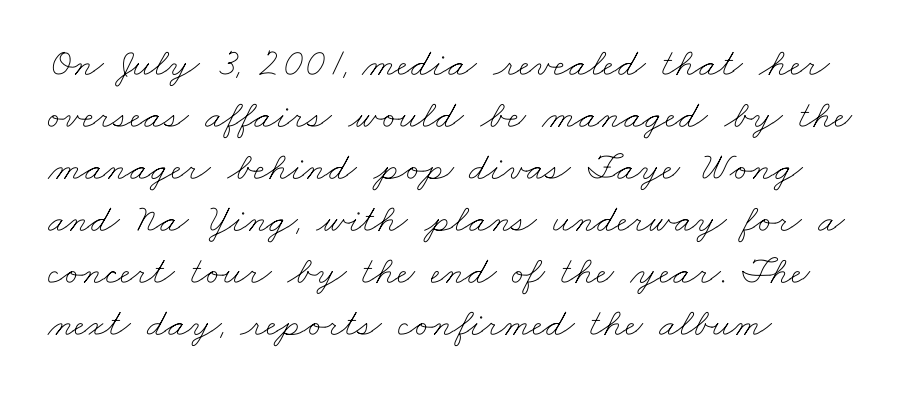
Q: Is the text bold? A: No.
Q: Is the text underlined? A: No.
Q: How is the paragraph aligned? A: Left-aligned.
Q: Is the spacing between letters normal or unusually wide? A: Normal.
Q: Is the spacing between lines tight, normal or loose? A: Normal.
Q: Width (condensed, normal, or wide)? A: Wide.
Q: Stroke contrast? A: Low.
Q: x-height? A: Small.
Q: Monospaced? A: No.
